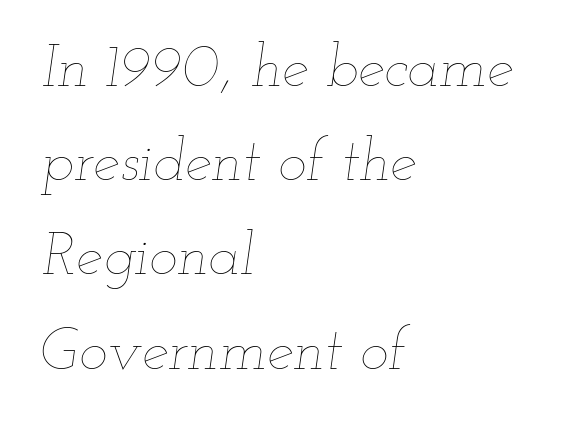
A typesetter would call this proportional, since set widths differ per character. Glyph-to-glyph distance matches everyday printed text. The baseline area is clear. The font's italic variant was chosen for this text.
